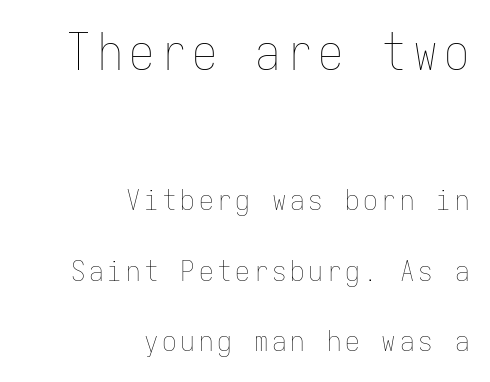
The image shows 50 px thin, condensed type, upright, monospaced; set right-aligned, loose line spacing (2.43x), not underlined; the first (top) block is 1.72x larger; low stroke contrast and a medium x-height.
